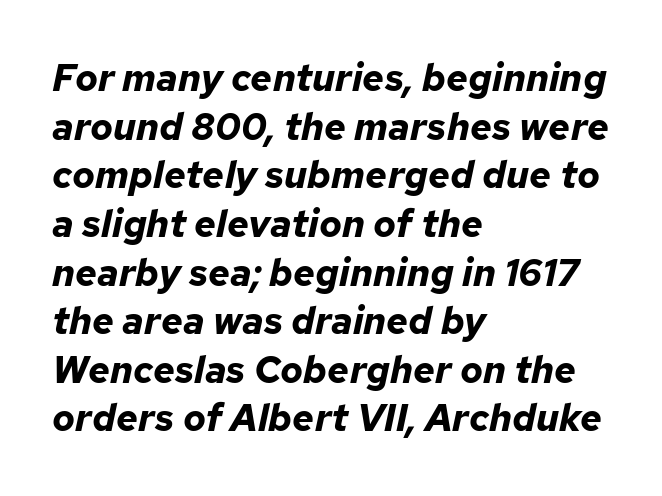
{"italic": "yes", "lean": "right", "slant_degrees": 12, "bold": "yes", "weight": "bold", "width": "normal", "stroke_contrast": "low", "x_height": "medium", "monospaced": "no", "underline": "no", "align": "left", "line_spacing": "normal", "line_spacing_ratio": 1.28, "letter_spacing": "normal", "letter_spacing_em": 0.0, "glyph_px": 38}
